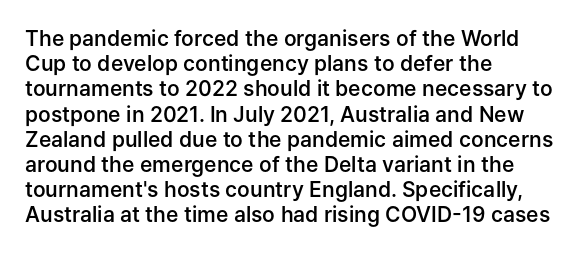
Q: Is the text bold? A: Semi-bold.
Q: Is the text italic (slanted)? A: No, it is upright.
Q: Is the text underlined? A: No.
Q: How is the paragraph aligned? A: Left-aligned.
Q: Is the spacing between letters normal or unusually wide? A: Normal.
